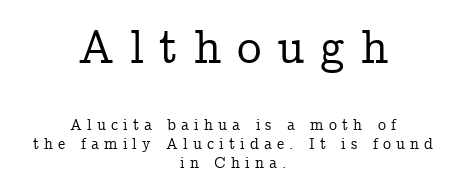
{"serif": "yes", "italic": "no", "width": "normal", "stroke_contrast": "low", "x_height": "medium", "monospaced": "no", "underline": "no", "align": "center", "line_spacing_ratio": 1.19, "letter_spacing": "wide", "letter_spacing_em": 0.32, "larger_block": "first", "size_ratio": 3.06, "glyph_px": 49}
